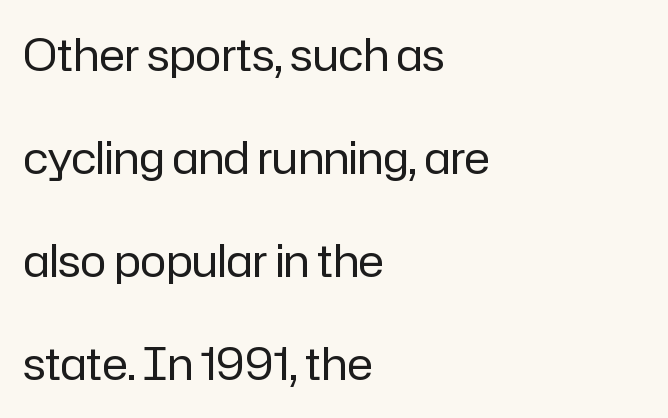
Notice how the passage keeps a crisp vertical edge on the left only. No italicization has been applied; the sample stays upright. Airy leading. The letters look calm and open, with moderate or lighter stems. The tracking reads as untouched default to a designer's eye.
